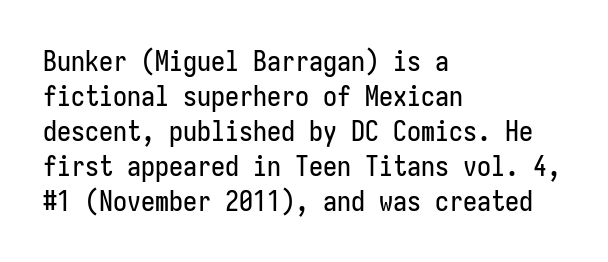
The image shows 28 px condensed sans-serif type, upright, monospaced; set left-aligned, normal line spacing (1.25x), normal letter spacing, not underlined; low stroke contrast and a medium x-height.
